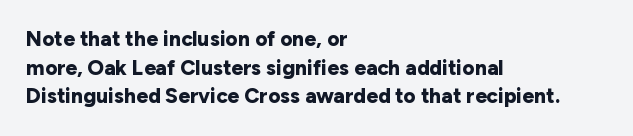
Notice how descenders clear the ascenders below comfortably — that's standard leading. Clear beneath every line of the passage. These lines are set flush left with a ragged right edge. The type sits square on the baseline with zero lean. Each word holds together tightly as a unit, with standard inter-letter gaps.
